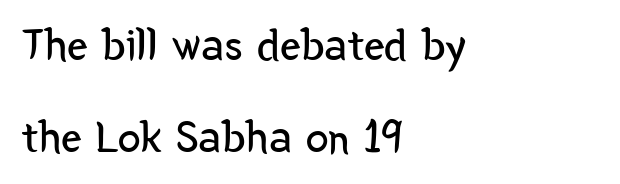
No word sits above an underline. Loosely led — the rows are spread out. The rendering shows plain stroke endings on the letterforms — a sans-serif design. Designer's note — italics off, roman on.
